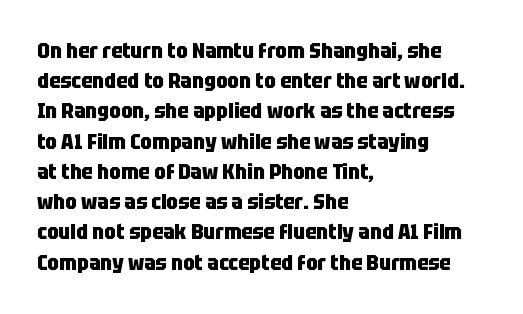
Emphasis by weight is at full strength: bold. Compared with typical body copy, the letter spacing here is the same. The passage shown is not underscored anywhere. Each new line begins a customary step beneath the previous one.
